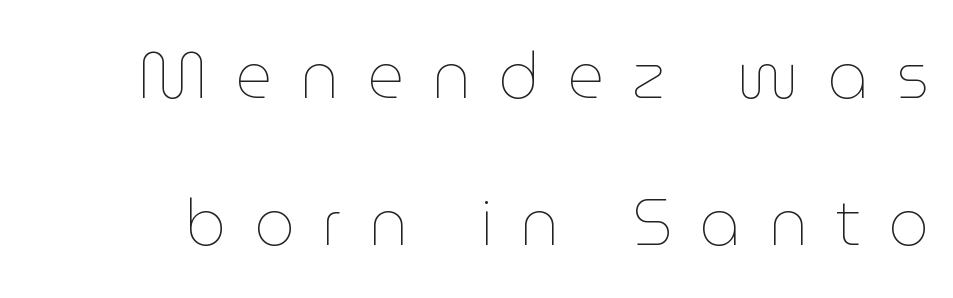
{"italic": "no", "bold": "no", "weight": "thin", "width": "normal", "stroke_contrast": "low", "x_height": "medium", "monospaced": "no", "underline": "no", "line_spacing": "loose", "line_spacing_ratio": 2.29, "letter_spacing": "wide", "letter_spacing_em": 0.43, "glyph_px": 64}
